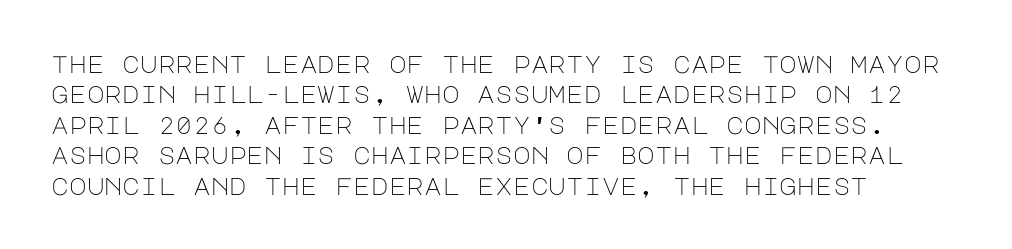
The type sits square on the baseline with zero lean. Only glyphs here, with clear space below each row. This sample is left-justified, so line endings fall wherever the words run out. Nothing unusual about the tracking: characters are spaced as the font intends. No extra ink here — the face is not bold.
